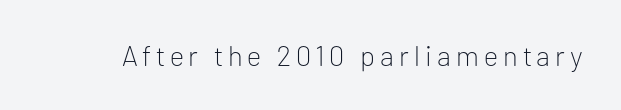
{"serif": "no", "italic": "no", "bold": "no", "weight": "light", "width": "normal", "stroke_contrast": "low", "x_height": "medium", "monospaced": "no", "underline": "no", "glyph_px": 28}
